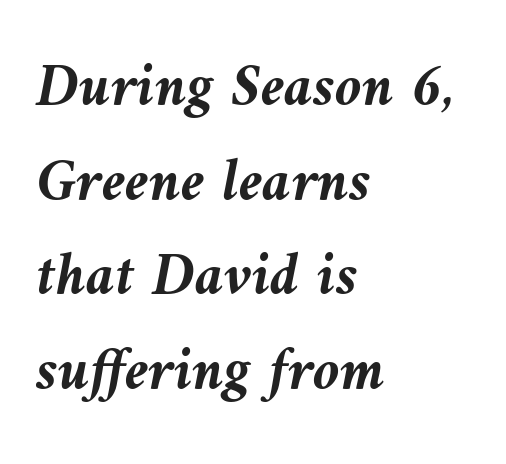
Q: Is the text bold? A: Yes.
Q: Is the text italic (slanted)? A: Yes, it leans left by about 9 degrees.
Q: Is the text underlined? A: No.
Q: How is the paragraph aligned? A: Left-aligned.
Q: Is the spacing between letters normal or unusually wide? A: Normal.
Q: Is the spacing between lines tight, normal or loose? A: Normal.
Q: Width (condensed, normal, or wide)? A: Normal.
Q: Stroke contrast? A: Medium.
Q: x-height? A: Medium.
Q: Monospaced? A: No.
